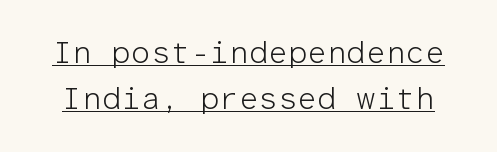
The image shows 31 px light sans-serif type, upright, monospaced; set normal line spacing (1.5x), normal letter spacing, underlined; low stroke contrast and a medium x-height.
